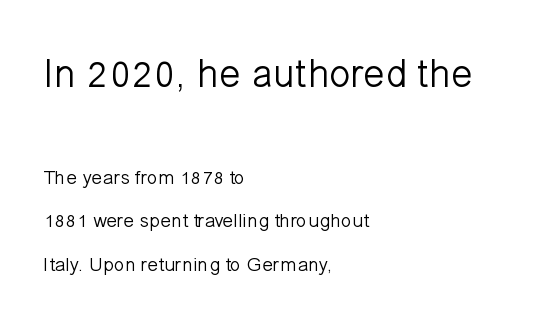
{"serif": "no", "italic": "no", "bold": "no", "weight": "light", "width": "normal", "stroke_contrast": "low", "x_height": "medium", "monospaced": "no", "underline": "no", "align": "left", "line_spacing": "loose", "line_spacing_ratio": 2.17, "letter_spacing": "normal", "letter_spacing_em": 0.0, "larger_block": "first", "size_ratio": 2.0, "glyph_px": 40}
